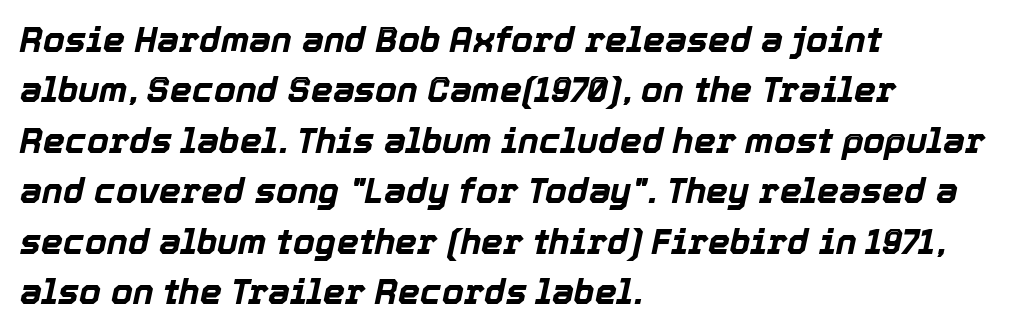
The setting favours the left margin, as ordinary paragraphs usually do. Honestly, the row spacing looks completely unremarkable. Type without underlining. Short note: letters normally spaced.
